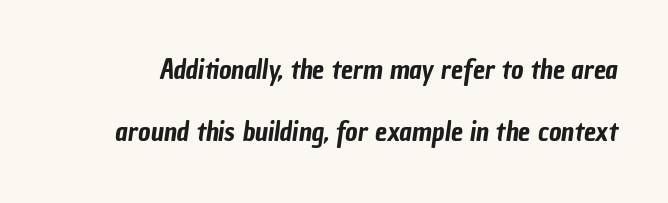
{"underline": "no", "line_spacing": "loose", "line_spacing_ratio": 2.31, "letter_spacing": "normal", "letter_spacing_em": 0.0, "glyph_px": 27}
